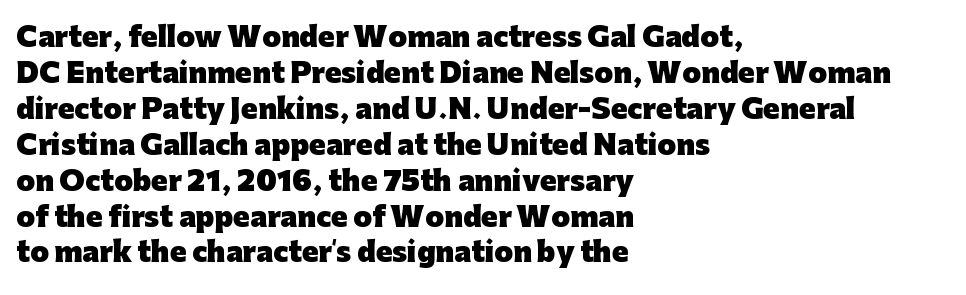
Is there much room between lines? A standard amount, neither cramped nor airy. This rendering features lettering with no underline. The typography opts for an upright posture over an oblique one. Standard letterfit; no display-style spreading of the glyphs. Line starts are locked; line ends wander. Heavy-handed strokes throughout: this text is bold.
